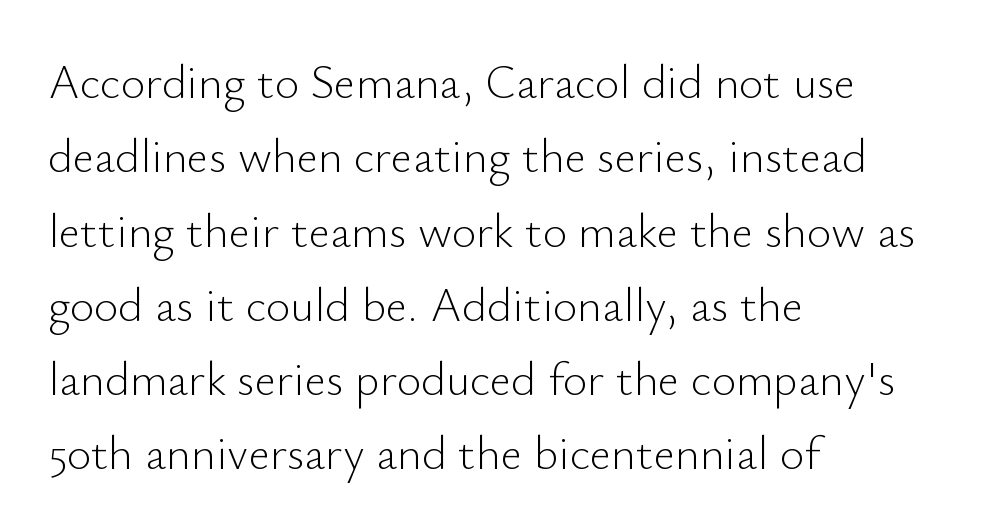
{"serif": "no", "italic": "no", "bold": "no", "weight": "light", "width": "normal", "stroke_contrast": "low", "x_height": "small", "monospaced": "no", "underline": "no", "align": "left", "line_spacing": "normal", "line_spacing_ratio": 1.58, "letter_spacing": "normal", "letter_spacing_em": 0.0, "glyph_px": 47}
